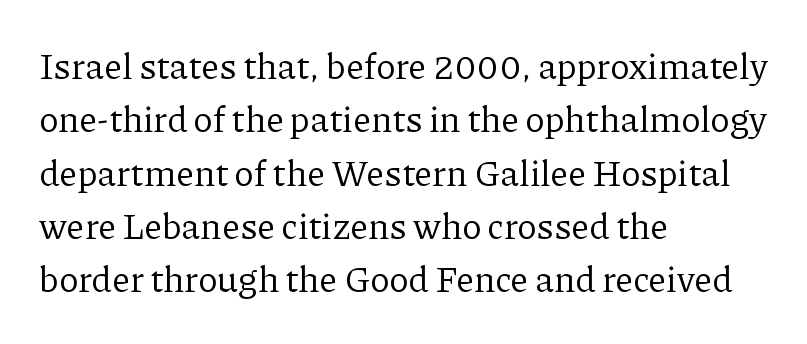
The image shows 36 px regular-weight serif type, upright; set left-aligned, normal line spacing (1.48x), normal letter spacing, not underlined; low stroke contrast and a medium x-height.
